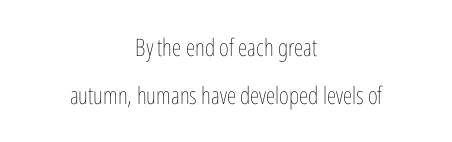
Students, observe: this is what heavily led, spacious text looks like. The gaps between neighbouring characters are ordinary and unremarkable. Think standard paragraph weight, or any step lighter than that. Every stem runs plumb, perpendicular to the baseline. Nobody drew a line under any word here. This rendering uses center alignment, leaving both contours irregular but symmetric.
